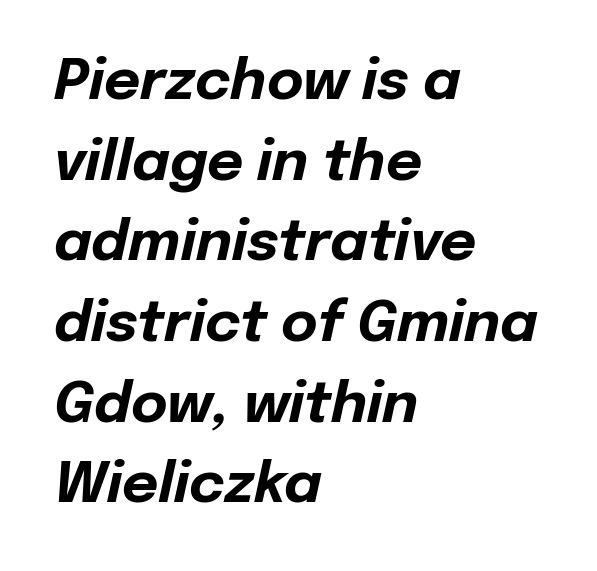
The image shows 56 px bold type, italic (leaning right); set left-aligned, normal line spacing (1.44x), normal letter spacing, not underlined; low stroke contrast and a medium x-height.
